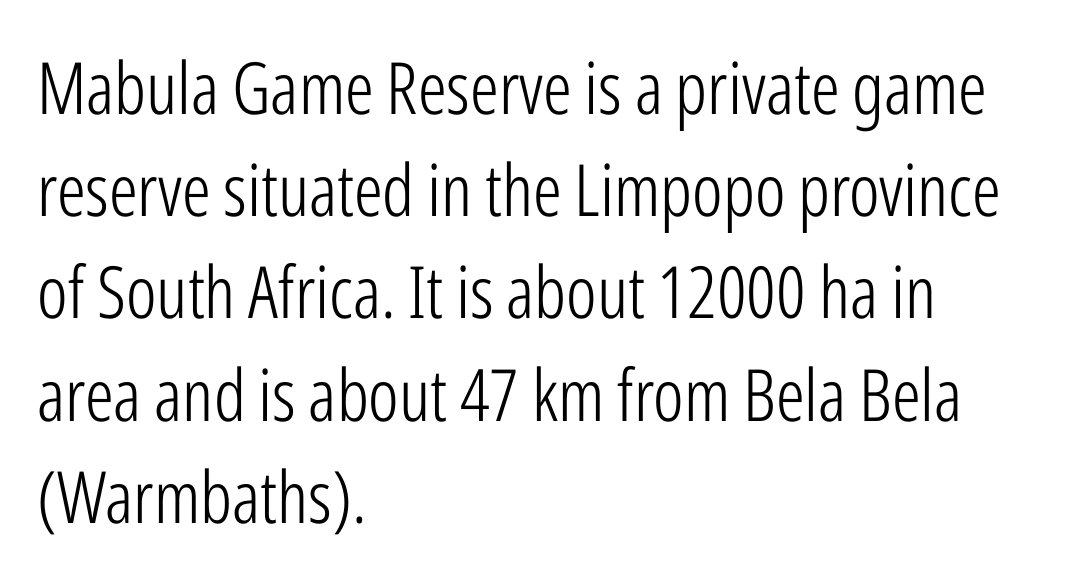
{"serif": "no", "italic": "no", "bold": "no", "weight": "light", "width": "condensed", "stroke_contrast": "low", "x_height": "medium", "monospaced": "no", "underline": "no", "align": "left", "line_spacing": "normal", "line_spacing_ratio": 1.42, "letter_spacing": "normal", "letter_spacing_em": 0.0, "glyph_px": 72}
